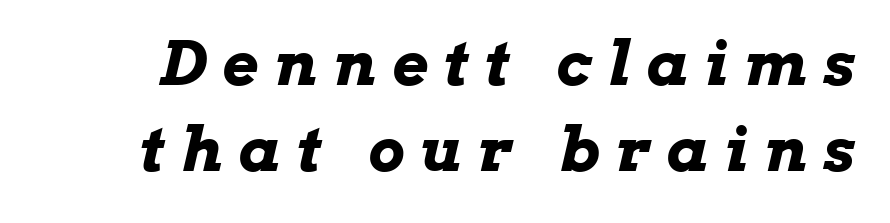
Q: Is the text bold? A: Yes.
Q: Is the text italic (slanted)? A: Yes, it leans right by about 13 degrees.
Q: Is the text underlined? A: No.
Q: Is the spacing between letters normal or unusually wide? A: Unusually wide.
Q: Is the spacing between lines tight, normal or loose? A: Normal.
Q: Width (condensed, normal, or wide)? A: Wide.
Q: Stroke contrast? A: Low.
Q: x-height? A: Medium.
Q: Monospaced? A: No.
